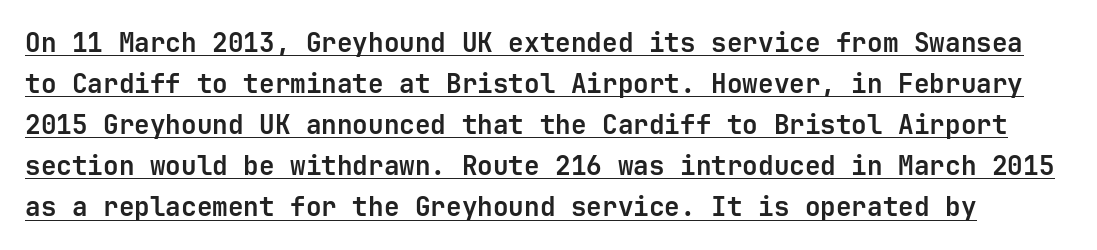
Emphasis is given by a line drawn under the lettering. Vertical spacing — default. The axis of the letterforms is exactly vertical. Standard letterfit; no display-style spreading of the glyphs. This is heavy type, rendered in bold.
